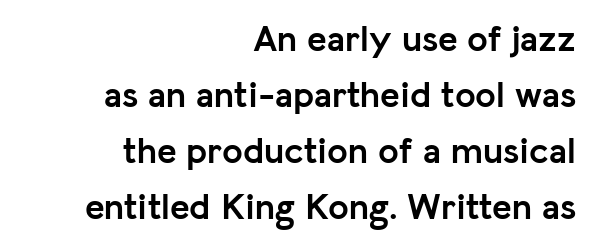
{"serif": "no", "italic": "no", "bold": "yes", "weight": "semibold", "width": "normal", "stroke_contrast": "low", "x_height": "medium", "monospaced": "no", "underline": "no", "align": "right", "line_spacing": "normal", "line_spacing_ratio": 1.51, "letter_spacing": "normal", "letter_spacing_em": 0.0, "glyph_px": 37}
